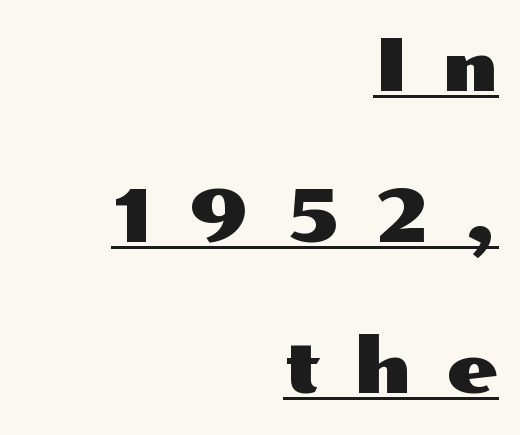
The letterforms stand isolated, each surrounded by extra space. Notice how a bar underscores the lettering throughout. Examine the stroke ends and you'll find no serifs. In terms of posture, this sample is upright. Short and long lines alike share a common ending point at right.
